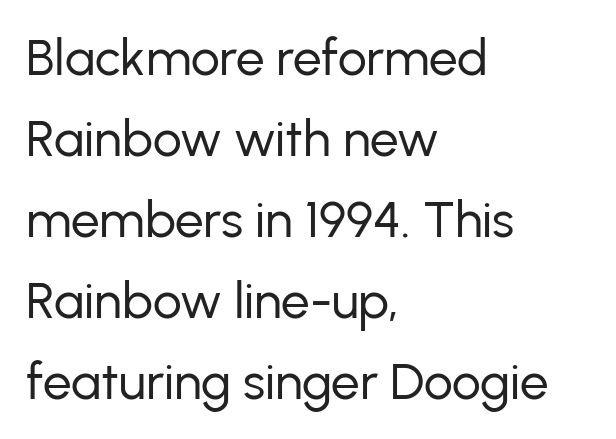
The image shows 51 px regular-weight sans-serif type, upright; set left-aligned, normal line spacing (1.59x), normal letter spacing, not underlined; low stroke contrast and a medium x-height.
